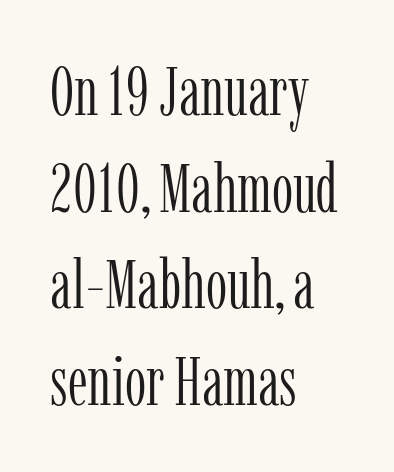
The image shows 68 px light, condensed serif type, upright; set left-aligned, normal line spacing (1.42x), normal letter spacing, not underlined; low stroke contrast and a medium x-height.
